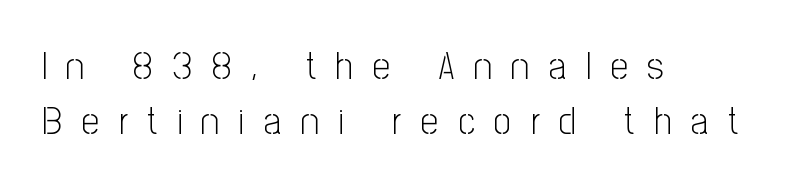
Varying glyph widths throughout — classic text-font behaviour. Stems and bowls with no extra thickness — not bold. When letters stand straight like this, we call the style roman or upright. Spacing between characters has been opened up far beyond the box default. Leading matches the norm, producing a regular column.
